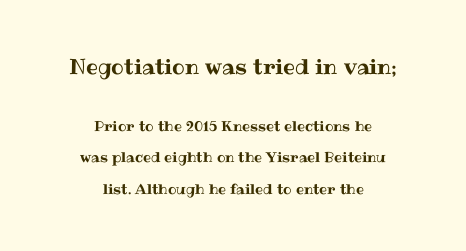
This rendering leaves character spacing at its baseline value. Caption: multi-line text, centered on the measure. Tall strokes in this sample are plumb rather than angled. Reading down the column, the eye jumps a long way to each next line.
